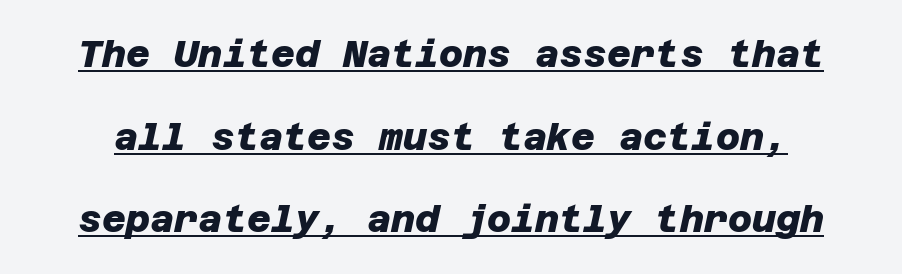
{"serif": "no", "bold": "yes", "weight": "heavy", "width": "normal", "stroke_contrast": "low", "x_height": "large", "underline": "yes", "line_spacing": "loose", "line_spacing_ratio": 2.23, "letter_spacing": "normal", "letter_spacing_em": 0.0, "glyph_px": 37}
